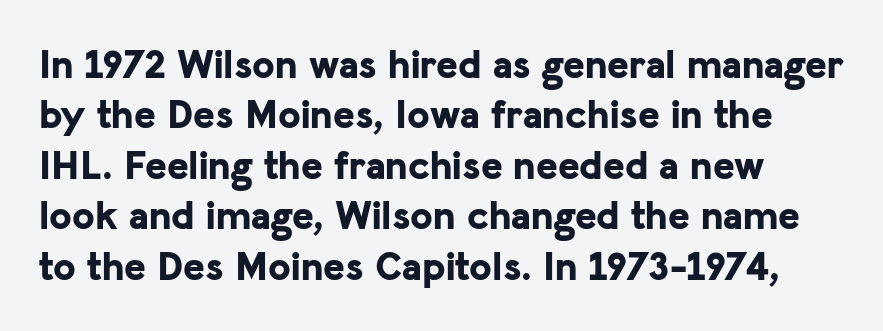
Q: Is the text bold? A: Yes.
Q: Is the text italic (slanted)? A: No, it is upright.
Q: Is the typeface a serif or a sans-serif typeface? A: Sans-serif.
Q: Is the text underlined? A: No.
Q: Is the spacing between letters normal or unusually wide? A: Normal.
Q: Width (condensed, normal, or wide)? A: Normal.
Q: Stroke contrast? A: Low.
Q: x-height? A: Medium.
Q: Monospaced? A: No.
